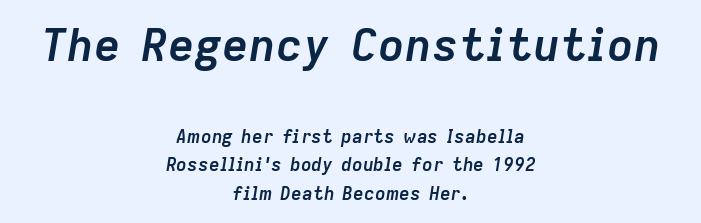
Q: Is the text bold? A: Yes.
Q: Is the text italic (slanted)? A: Yes, it leans right by about 9 degrees.
Q: Is the text underlined? A: No.
Q: How is the paragraph aligned? A: Centered.
Q: Is the spacing between letters normal or unusually wide? A: Normal.
Q: Is the spacing between lines tight, normal or loose? A: Normal.
Q: Which block of text is set in a larger size, the first (top) or the second (bottom)? A: The first (top) one.
Q: Width (condensed, normal, or wide)? A: Normal.
Q: Stroke contrast? A: Low.
Q: x-height? A: Medium.
Q: Monospaced? A: No.
